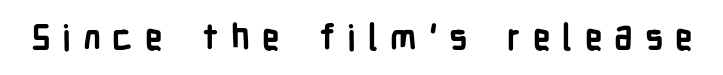
{"serif": "no", "italic": "no", "bold": "yes", "weight": "semibold", "width": "condensed", "stroke_contrast": "low", "x_height": "medium", "monospaced": "no", "underline": "no", "letter_spacing": "wide", "letter_spacing_em": 0.34, "glyph_px": 35}
